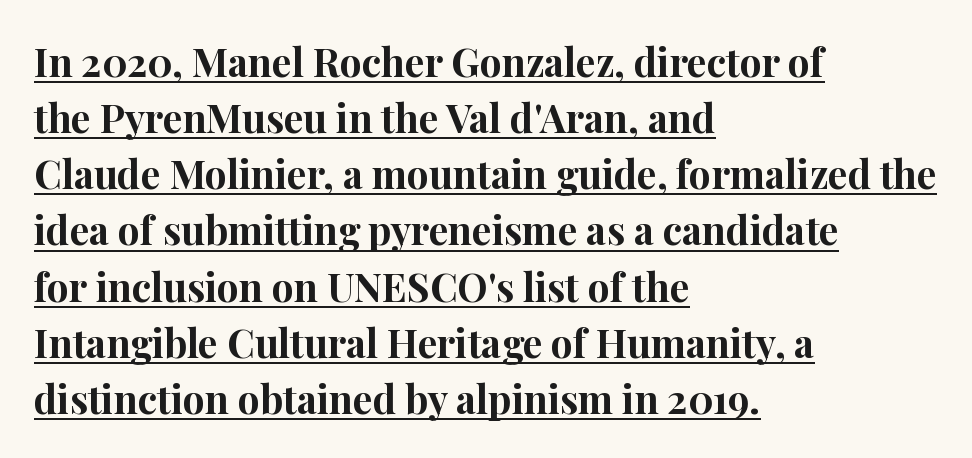
The image shows 39 px bold serif type, upright; set left-aligned, normal line spacing (1.44x), normal letter spacing, underlined; high stroke contrast and a medium x-height.
